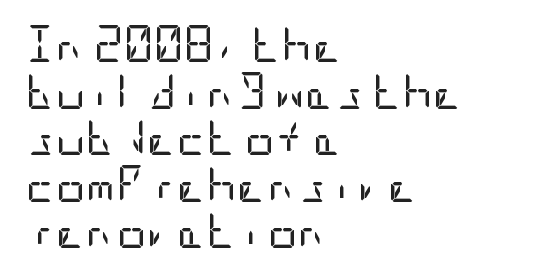
The glyphs in this specimen are sans serif. Decoration check: the copy has no underline. Do the letters lean? They stand straight. A student would call this left alignment; a typographer would say flush left, rag right. The face looks like a standard text weight, possibly lighter. The rendering keeps characters at their native spacing.
